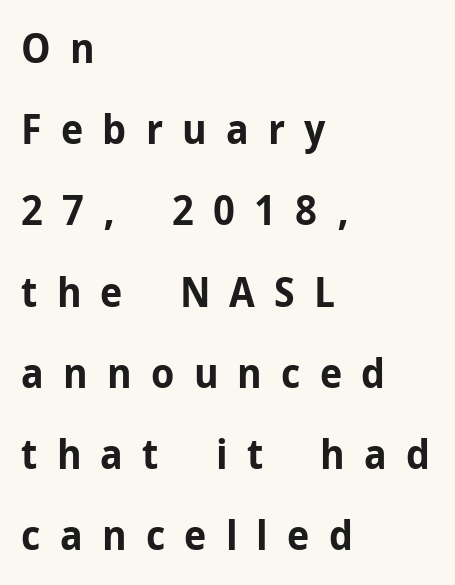
Q: Is the text bold? A: Yes.
Q: Is the text italic (slanted)? A: No, it is upright.
Q: Is the typeface a serif or a sans-serif typeface? A: Sans-serif.
Q: Is the text underlined? A: No.
Q: How is the paragraph aligned? A: Left-aligned.
Q: Is the spacing between letters normal or unusually wide? A: Unusually wide.
Q: Is the spacing between lines tight, normal or loose? A: Loose.
Q: Width (condensed, normal, or wide)? A: Normal.
Q: Stroke contrast? A: Low.
Q: x-height? A: Medium.
Q: Monospaced? A: No.
